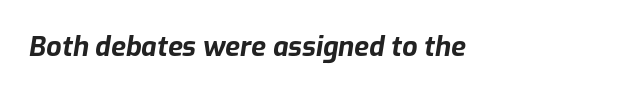
{"italic": "yes", "lean": "right", "slant_degrees": 9, "bold": "yes", "underline": "no", "letter_spacing": "normal", "letter_spacing_em": 0.0, "glyph_px": 27}
